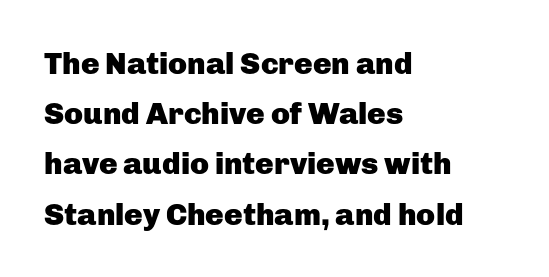
Glance below the letters and you will spot only blank space. This sample keeps an unexceptional amount of space between lines. Every stem runs plumb, perpendicular to the baseline. Between one letter and the next there's only the usual sliver of space.
